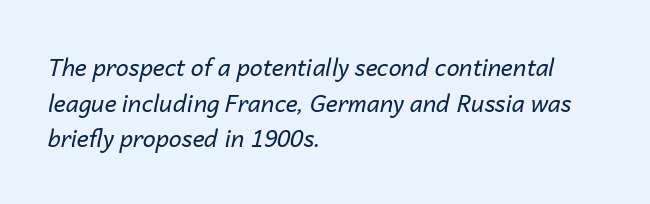
The image shows 23 px text type, italic (leaning right); set left-aligned, normal line spacing (1.55x), normal letter spacing, not underlined.
